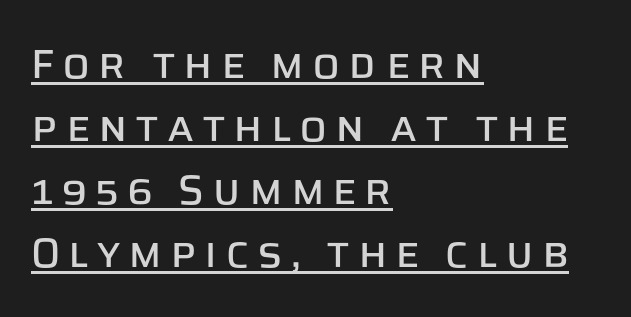
The sample's only ornament is a line tracing under the words. Notice how descenders clear the ascenders below comfortably — that's standard leading. All the whitespace from short lines collects on the right. This sample has the flowing, uneven cadence of proportional lettering.
